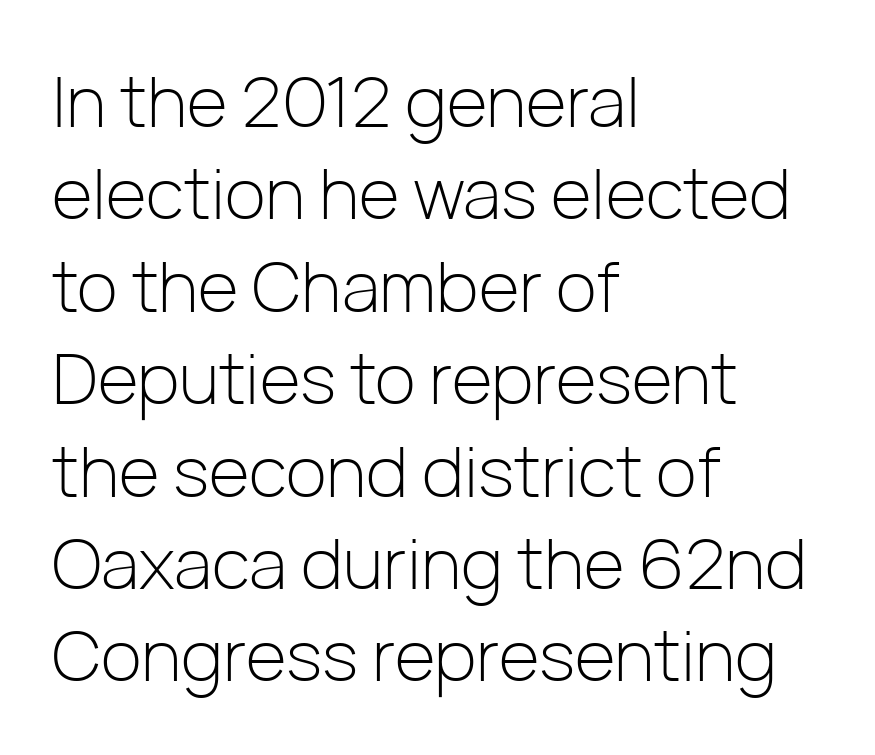
Q: Is the text bold? A: No.
Q: Is the text italic (slanted)? A: No, it is upright.
Q: Is the typeface a serif or a sans-serif typeface? A: Sans-serif.
Q: Is the text underlined? A: No.
Q: How is the paragraph aligned? A: Left-aligned.
Q: Is the spacing between letters normal or unusually wide? A: Normal.
Q: Is the spacing between lines tight, normal or loose? A: Normal.
Q: Width (condensed, normal, or wide)? A: Normal.
Q: Stroke contrast? A: Low.
Q: x-height? A: Medium.
Q: Monospaced? A: No.
